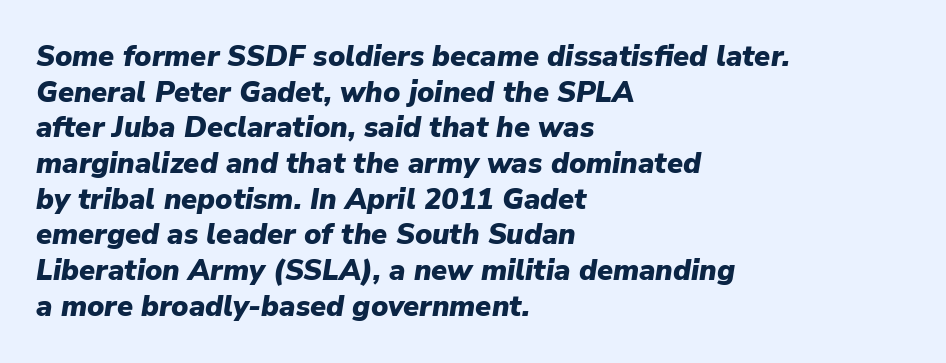
Pretty heavy lettering here — definitely bold. Words appear dense and cohesive because spacing is normal. The rendering uses natural spacing where letterforms have individual widths. The specimen omits any rule beneath the text block's lines. The text carries the slant typical of an italic or oblique font. Layout note: lines flush left.
